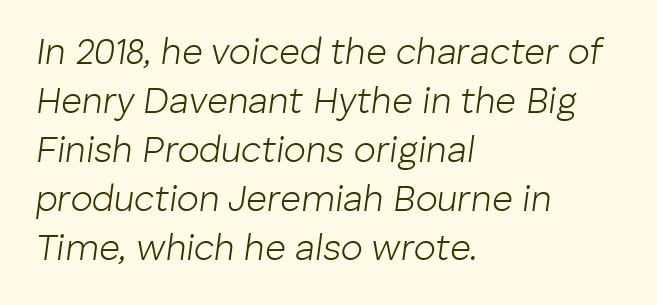
The lines sit at an ordinary, default distance from one another. The paragraph has a hard left edge and a soft right edge. Quick note: italic. These lines are rendered in a variable-pitch font. The weight would be labelled regular, book, light, or lighter still. Each row of text sits above clean, open space.
